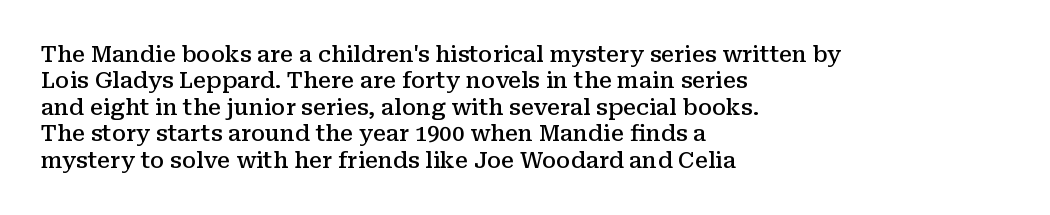
The image shows 22 px text type, upright; set left-aligned, line spacing 1.2x, normal letter spacing, not underlined.
